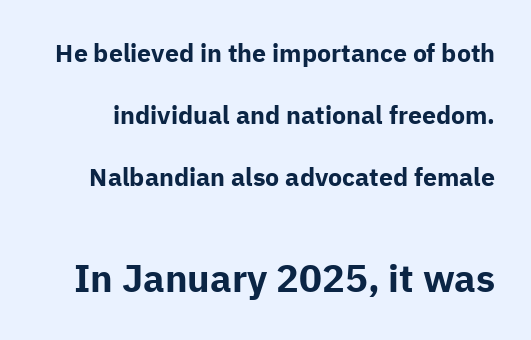
{"serif": "no", "italic": "no", "bold": "yes", "weight": "bold", "width": "normal", "stroke_contrast": "low", "x_height": "medium", "monospaced": "no", "underline": "no", "line_spacing": "loose", "line_spacing_ratio": 2.49, "letter_spacing": "normal", "letter_spacing_em": 0.0, "larger_block": "second", "size_ratio": 1.52, "glyph_px": 38}
